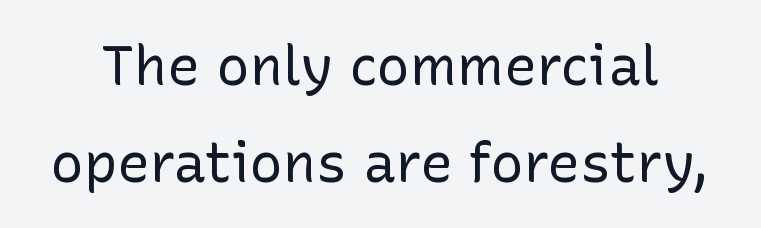
Q: Is the text bold? A: No.
Q: Is the text italic (slanted)? A: No, it is upright.
Q: Is the typeface a serif or a sans-serif typeface? A: Sans-serif.
Q: Is the text underlined? A: No.
Q: Is the spacing between letters normal or unusually wide? A: Normal.
Q: Width (condensed, normal, or wide)? A: Normal.
Q: Stroke contrast? A: Low.
Q: x-height? A: Medium.
Q: Monospaced? A: No.
